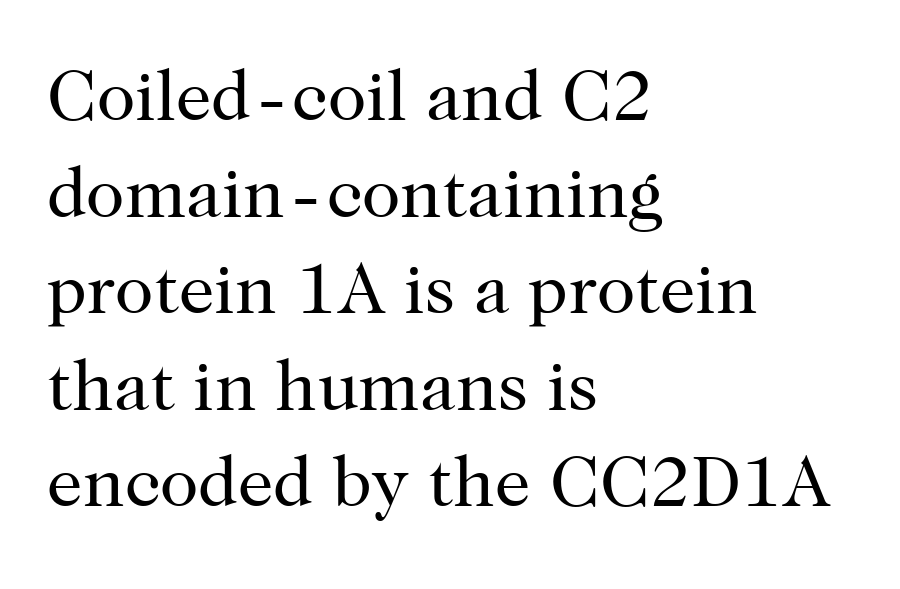
{"serif": "yes", "italic": "no", "bold": "no", "weight": "regular", "width": "normal", "stroke_contrast": "high", "x_height": "medium", "monospaced": "no", "underline": "no", "align": "left", "line_spacing": "normal", "line_spacing_ratio": 1.36, "letter_spacing": "normal", "letter_spacing_em": 0.0, "glyph_px": 71}
